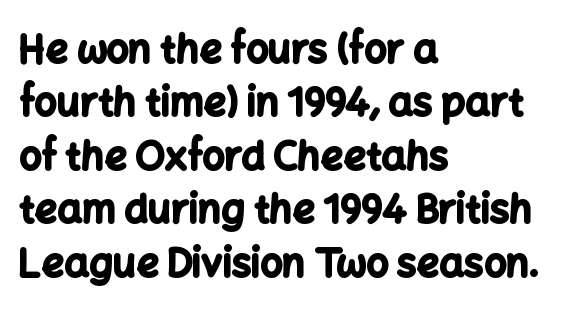
Q: Is the text bold? A: Yes.
Q: Is the text italic (slanted)? A: No, it is upright.
Q: Is the typeface a serif or a sans-serif typeface? A: Sans-serif.
Q: Is the text underlined? A: No.
Q: How is the paragraph aligned? A: Left-aligned.
Q: Is the spacing between letters normal or unusually wide? A: Normal.
Q: Is the spacing between lines tight, normal or loose? A: Normal.
Q: Width (condensed, normal, or wide)? A: Normal.
Q: Stroke contrast? A: Low.
Q: x-height? A: Medium.
Q: Monospaced? A: No.
